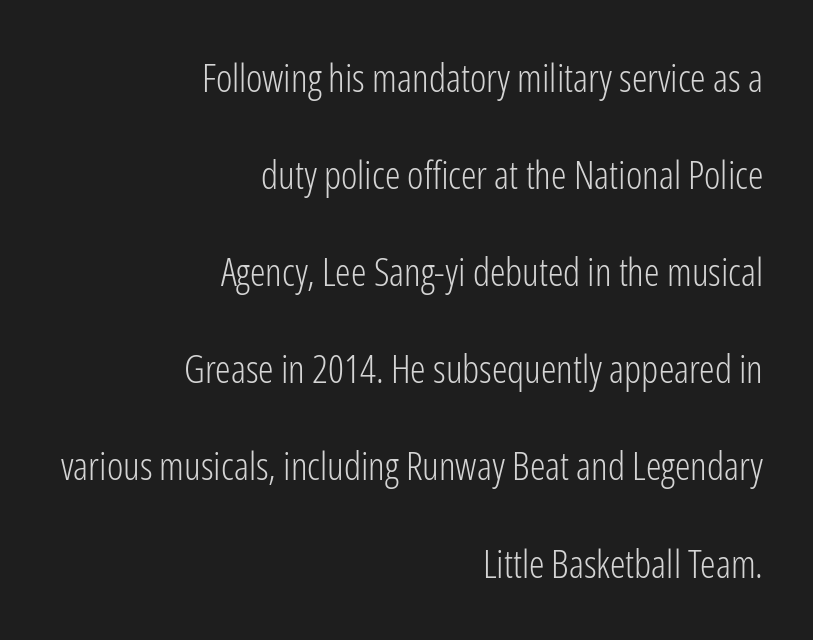
{"serif": "no", "italic": "no", "bold": "no", "weight": "light", "width": "condensed", "stroke_contrast": "low", "x_height": "medium", "monospaced": "no", "underline": "no", "align": "right", "line_spacing": "loose", "line_spacing_ratio": 2.49, "letter_spacing": "normal", "letter_spacing_em": 0.0, "glyph_px": 39}
